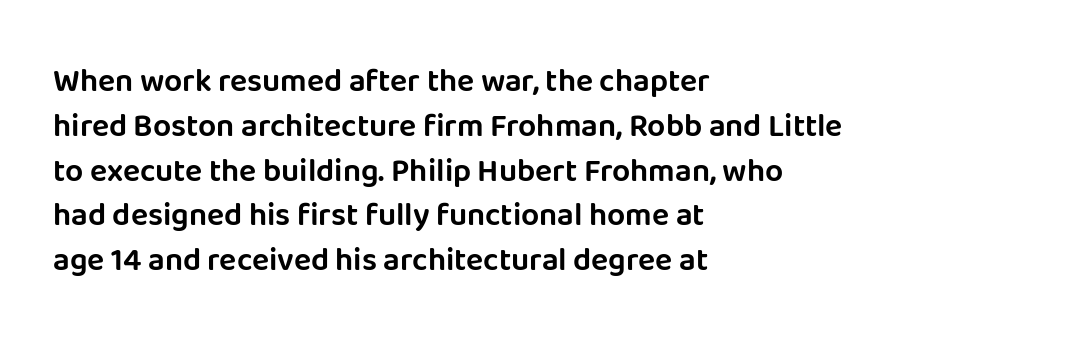
{"serif": "no", "italic": "no", "width": "normal", "stroke_contrast": "low", "x_height": "large", "monospaced": "no", "underline": "no", "align": "left", "line_spacing": "normal", "line_spacing_ratio": 1.4, "letter_spacing": "normal", "letter_spacing_em": 0.0, "glyph_px": 32}
